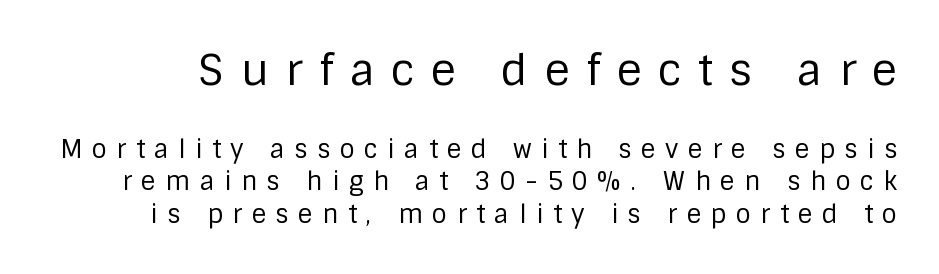
The image shows 43 px regular-weight sans-serif type, upright; set normal line spacing (1.31x), unusually wide letter spacing (+0.38 em), not underlined; the first (top) block is 1.72x larger; low stroke contrast and a large x-height.
